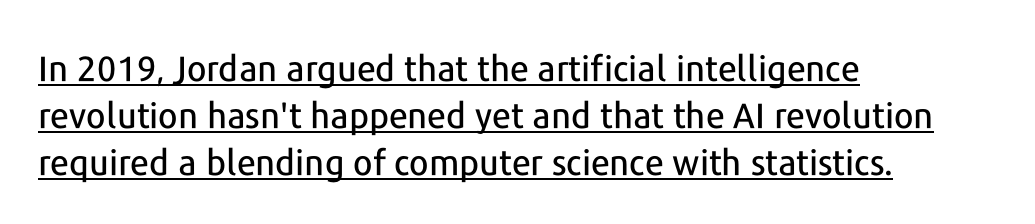
{"serif": "no", "italic": "no", "width": "normal", "stroke_contrast": "low", "x_height": "medium", "monospaced": "no", "underline": "yes", "align": "left", "line_spacing": "normal", "line_spacing_ratio": 1.34, "letter_spacing": "normal", "letter_spacing_em": 0.0, "glyph_px": 35}
